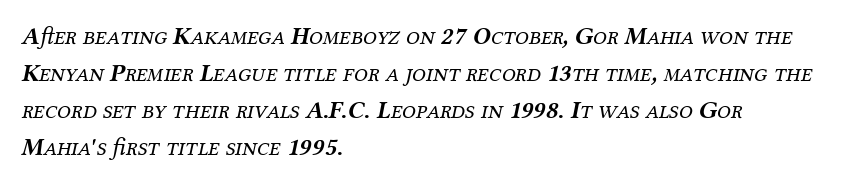
The image shows 25 px text type, italic (leaning right); set left-aligned, normal line spacing (1.48x), normal letter spacing, not underlined.
